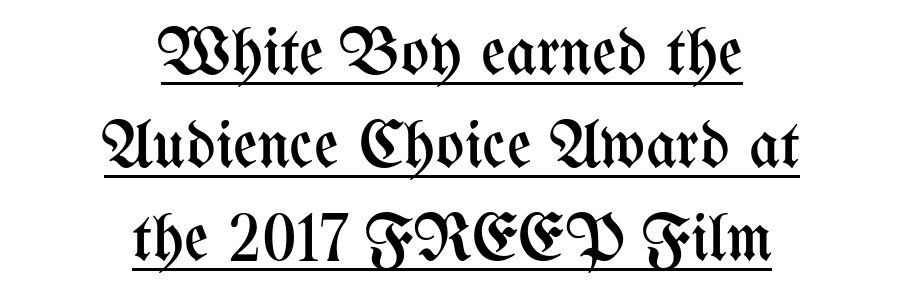
{"italic": "no", "bold": "no", "weight": "regular", "width": "condensed", "stroke_contrast": "medium", "x_height": "medium", "monospaced": "no", "underline": "yes", "align": "center", "line_spacing": "normal", "line_spacing_ratio": 1.39, "letter_spacing": "normal", "letter_spacing_em": 0.0, "glyph_px": 67}
